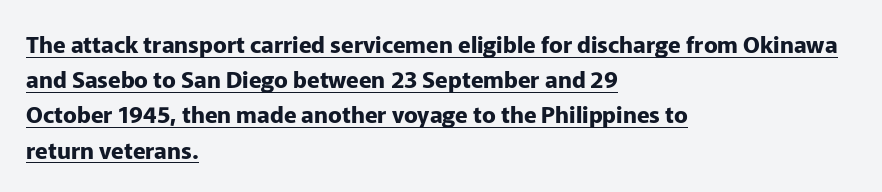
Each line of the rendering has a horizontal stroke beneath the glyphs. The leading is moderate, giving the passage an even texture. Short note: letters normally spaced. Italic? Not at all — the glyphs are vertical. A full-strength bold gives these letters their thick strokes. Which margin do the lines hug? The left one — the right edge is uneven.
